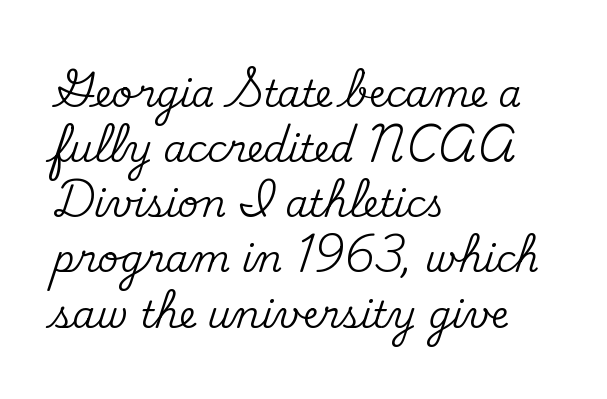
{"width": "normal", "stroke_contrast": "medium", "x_height": "small", "monospaced": "no", "underline": "no", "align": "left", "line_spacing": "normal", "line_spacing_ratio": 1.49, "letter_spacing": "normal", "letter_spacing_em": 0.0, "glyph_px": 37}
